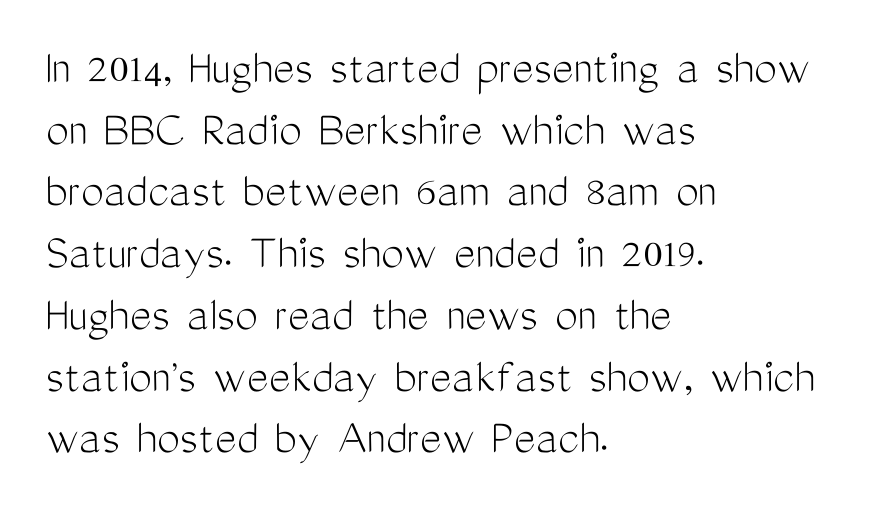
Q: Is the text bold? A: No.
Q: Is the text italic (slanted)? A: No, it is upright.
Q: Is the typeface a serif or a sans-serif typeface? A: Sans-serif.
Q: Is the text underlined? A: No.
Q: How is the paragraph aligned? A: Left-aligned.
Q: Is the spacing between letters normal or unusually wide? A: Normal.
Q: Width (condensed, normal, or wide)? A: Condensed.
Q: Stroke contrast? A: Medium.
Q: x-height? A: Medium.
Q: Monospaced? A: No.
